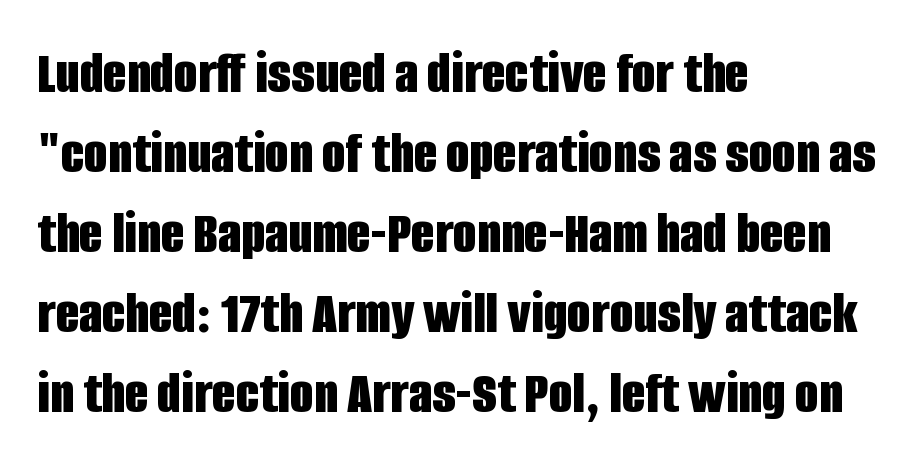
Q: Is the text bold? A: Yes.
Q: Is the text italic (slanted)? A: No, it is upright.
Q: Is the typeface a serif or a sans-serif typeface? A: Sans-serif.
Q: Is the text underlined? A: No.
Q: How is the paragraph aligned? A: Left-aligned.
Q: Is the spacing between letters normal or unusually wide? A: Normal.
Q: Is the spacing between lines tight, normal or loose? A: Normal.
Q: Width (condensed, normal, or wide)? A: Condensed.
Q: Stroke contrast? A: Low.
Q: x-height? A: Large.
Q: Monospaced? A: No.
